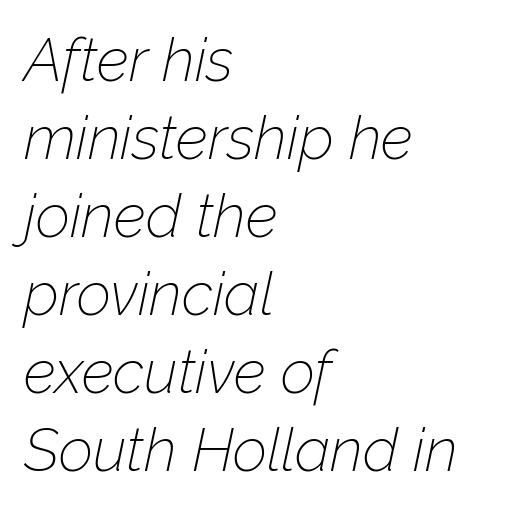
The image shows 60 px thin type, italic (leaning right); set left-aligned, normal line spacing (1.3x), normal letter spacing, not underlined; low stroke contrast and a medium x-height.
